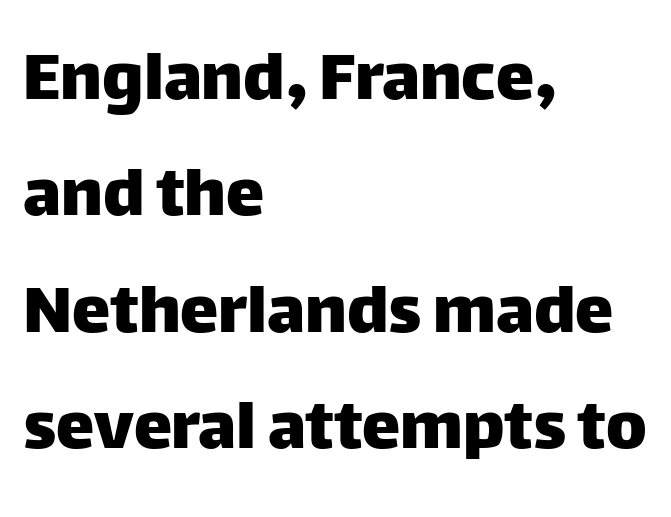
The image shows 77 px sans-serif type, upright; set left-aligned, normal line spacing (1.51x), normal letter spacing, not underlined; low stroke contrast and a large x-height.
